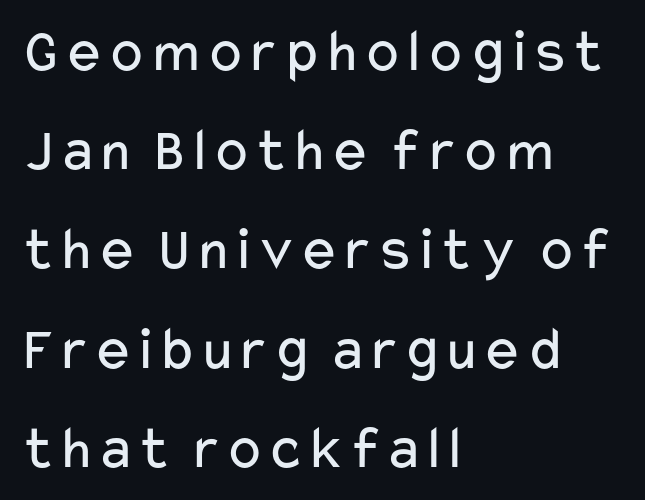
{"serif": "no", "italic": "no", "bold": "no", "weight": "regular", "width": "wide", "stroke_contrast": "low", "x_height": "medium", "monospaced": "no", "underline": "no", "align": "left", "line_spacing": "normal", "line_spacing_ratio": 1.6, "letter_spacing": "normal", "letter_spacing_em": 0.0, "glyph_px": 62}
